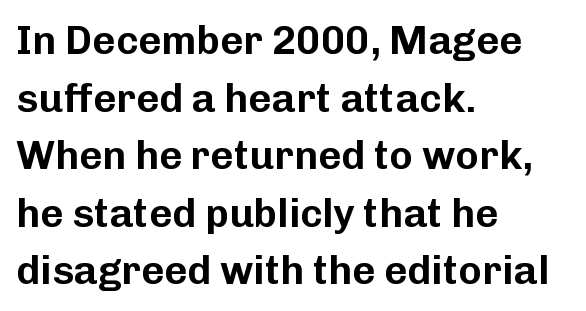
The image shows 40 px sans-serif type, upright; set left-aligned, normal line spacing (1.44x), normal letter spacing, not underlined; low stroke contrast and a medium x-height.
